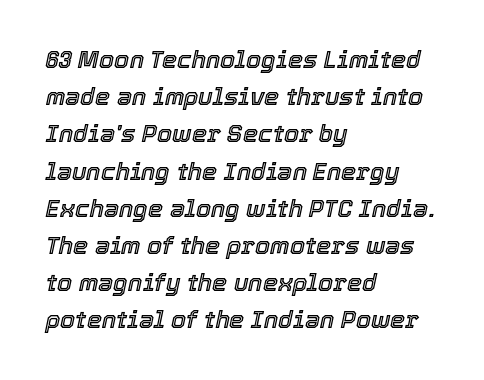
Q: Is the text italic (slanted)? A: Yes, it leans right by about 12 degrees.
Q: Is the text underlined? A: No.
Q: How is the paragraph aligned? A: Left-aligned.
Q: Is the spacing between letters normal or unusually wide? A: Normal.
Q: Is the spacing between lines tight, normal or loose? A: Normal.
